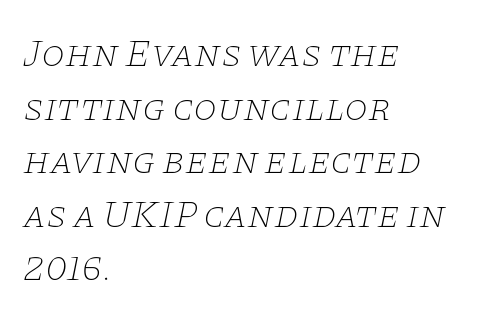
{"serif": "yes", "italic": "yes", "lean": "right", "slant_degrees": 11, "bold": "no", "weight": "thin", "width": "wide", "stroke_contrast": "low", "x_height": "large", "monospaced": "no", "underline": "no", "align": "left", "line_spacing": "normal", "line_spacing_ratio": 1.41, "letter_spacing": "normal", "letter_spacing_em": 0.0, "glyph_px": 38}
